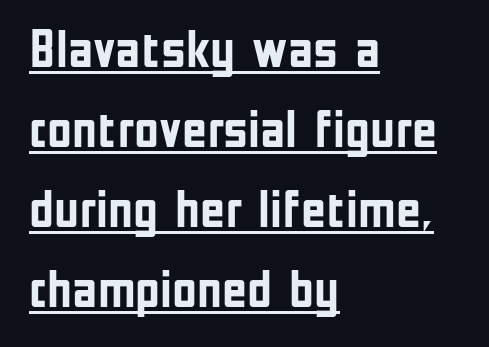
{"serif": "no", "italic": "no", "bold": "yes", "weight": "semibold", "width": "condensed", "stroke_contrast": "low", "x_height": "medium", "monospaced": "no", "underline": "yes", "align": "left", "line_spacing": "normal", "line_spacing_ratio": 1.48, "letter_spacing": "normal", "letter_spacing_em": 0.0, "glyph_px": 54}
